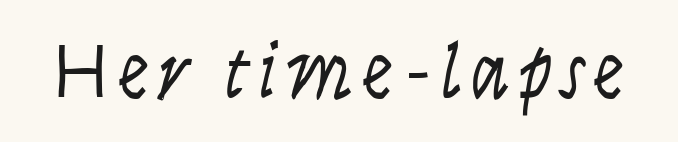
Q: Is the text bold? A: No.
Q: Is the text italic (slanted)? A: Yes, it leans right by about 9 degrees.
Q: Is the text underlined? A: No.
Q: Width (condensed, normal, or wide)? A: Condensed.
Q: Stroke contrast? A: Low.
Q: x-height? A: Large.
Q: Monospaced? A: No.
